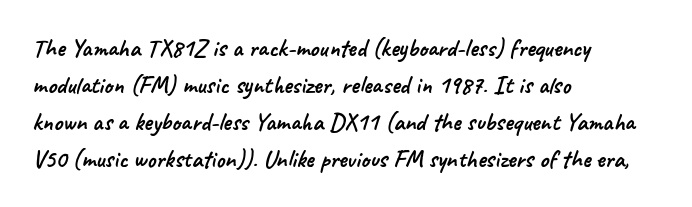
The image shows 25 px text type; set left-aligned, normal line spacing (1.48x), normal letter spacing, not underlined.
